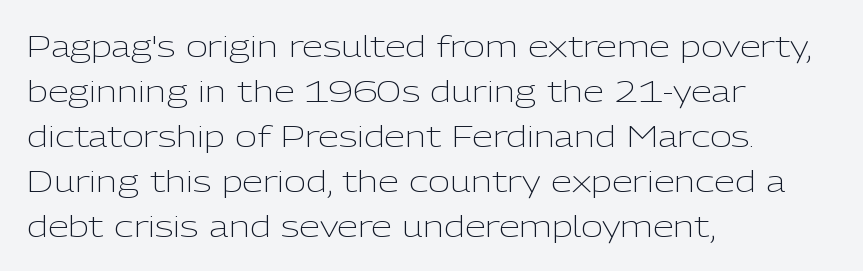
The weight would be labelled regular, book, light, or lighter still. Font category for this specimen: sans-serif. These lines are rendered in a variable-pitch font. Is the letter spacing exaggerated? No — it looks like the ordinary default.
